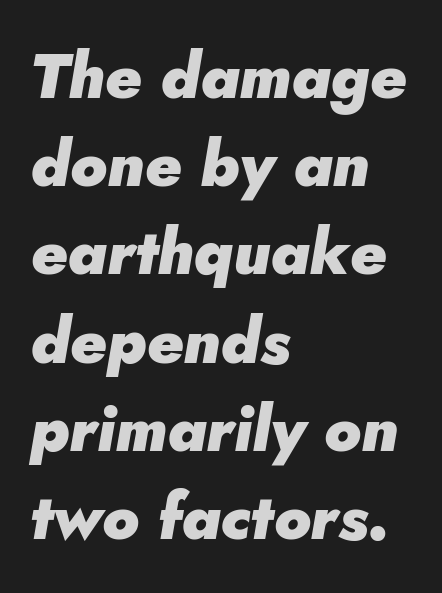
The image shows 63 px heavy type, italic (leaning right); set left-aligned, normal line spacing (1.4x), normal letter spacing, not underlined; low stroke contrast and a small x-height.
